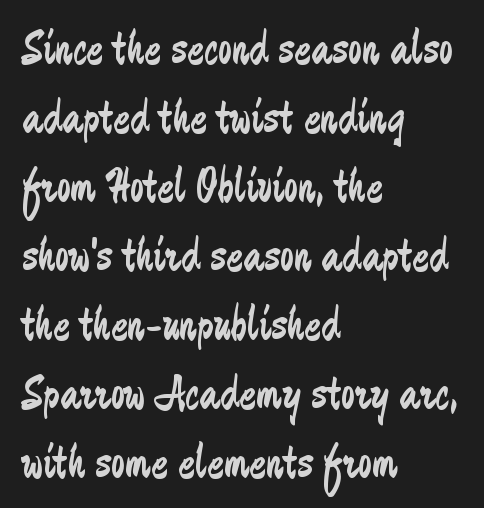
Q: Is the text bold? A: No.
Q: Is the text italic (slanted)? A: Yes.
Q: Is the typeface a serif or a sans-serif typeface? A: Sans-serif.
Q: Is the text underlined? A: No.
Q: How is the paragraph aligned? A: Left-aligned.
Q: Is the spacing between letters normal or unusually wide? A: Normal.
Q: Is the spacing between lines tight, normal or loose? A: Normal.
Q: Width (condensed, normal, or wide)? A: Condensed.
Q: Stroke contrast? A: Low.
Q: x-height? A: Medium.
Q: Monospaced? A: No.
